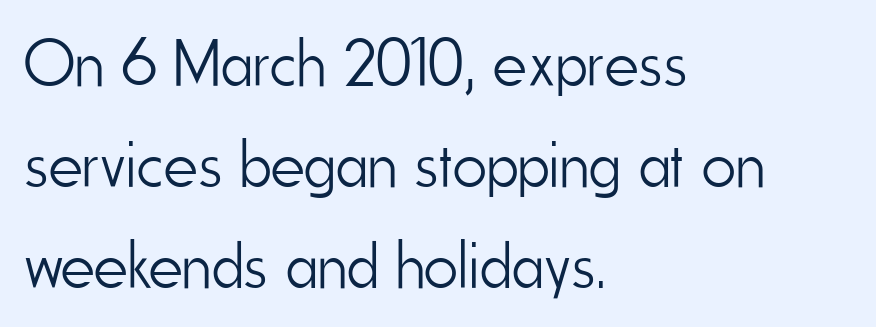
{"serif": "no", "italic": "no", "bold": "no", "weight": "light", "width": "condensed", "stroke_contrast": "low", "x_height": "small", "monospaced": "no", "underline": "no", "align": "left", "line_spacing": "normal", "line_spacing_ratio": 1.53, "letter_spacing": "normal", "letter_spacing_em": 0.0, "glyph_px": 66}
